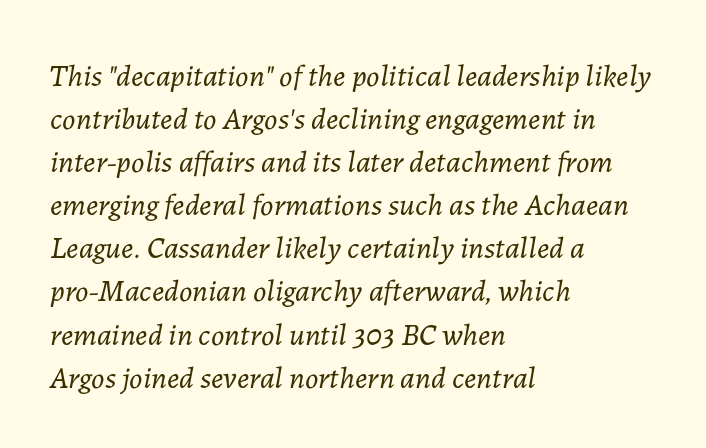
The image shows 31 px light type, italic (leaning right); set left-aligned, normal line spacing (1.39x), normal letter spacing, not underlined; low stroke contrast and a medium x-height.
